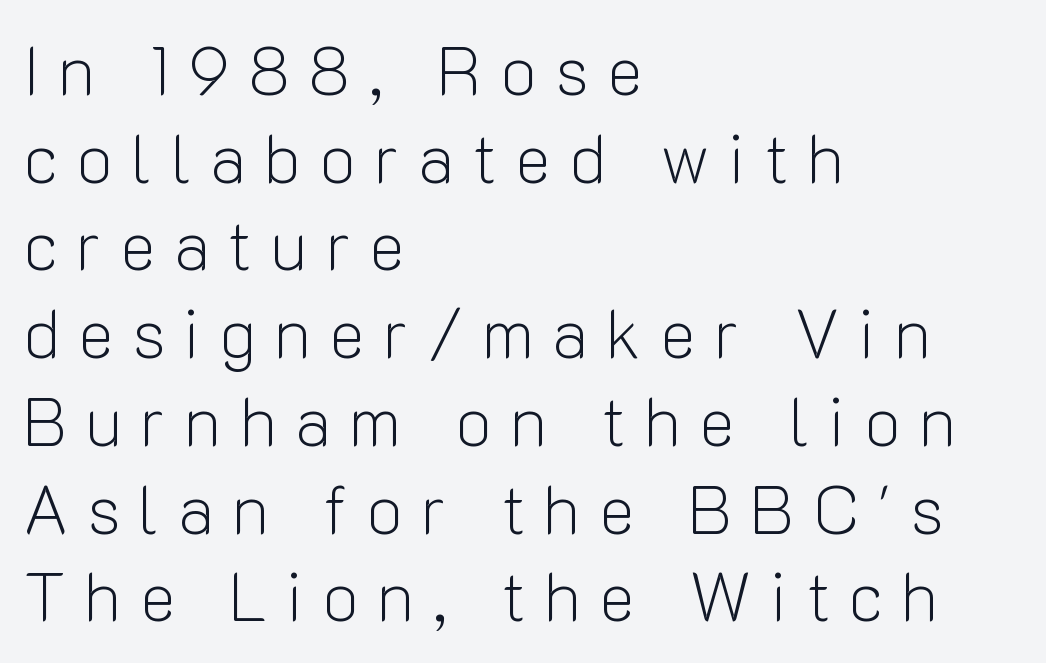
{"serif": "no", "italic": "no", "bold": "no", "weight": "light", "width": "normal", "stroke_contrast": "low", "x_height": "medium", "monospaced": "no", "underline": "no", "align": "left", "line_spacing": "normal", "line_spacing_ratio": 1.29, "letter_spacing": "wide", "letter_spacing_em": 0.27, "glyph_px": 68}
